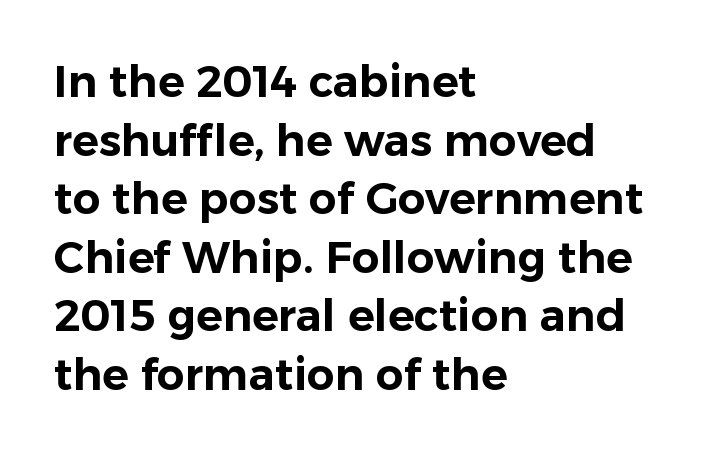
The image shows 44 px sans-serif type, upright; set left-aligned, normal line spacing (1.33x), normal letter spacing, not underlined; low stroke contrast and a medium x-height.
